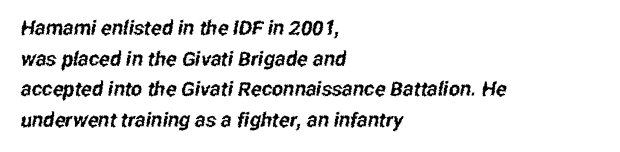
The image shows 20 px text type; set left-aligned, normal line spacing (1.53x), normal letter spacing, not underlined.
